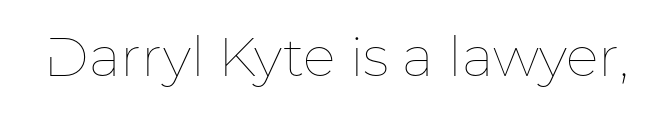
The image shows 55 px thin type, upright; set normal letter spacing, not underlined; low stroke contrast and a medium x-height.
